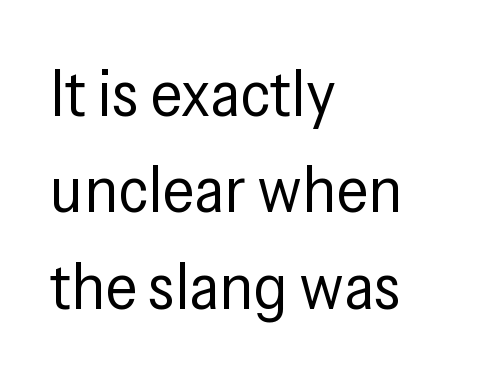
Is the letter spacing exaggerated? No — it looks like the ordinary default. Nothing sits at the stroke ends, so this counts as sans-serif. The typeface has the unassuming heft of standard copy or less. Is the block centered? No — it sits flush against the left margin. Tall strokes in this sample are plumb rather than angled. The passage shown stacks its lines at a standard gap.
